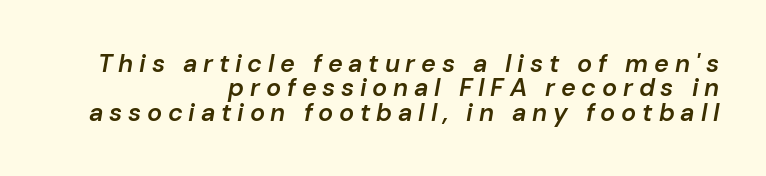
{"italic": "yes", "lean": "right", "slant_degrees": 10, "bold": "semi", "underline": "no", "align": "right", "line_spacing": "tight", "line_spacing_ratio": 0.98, "letter_spacing": "wide", "letter_spacing_em": 0.23, "glyph_px": 25}
